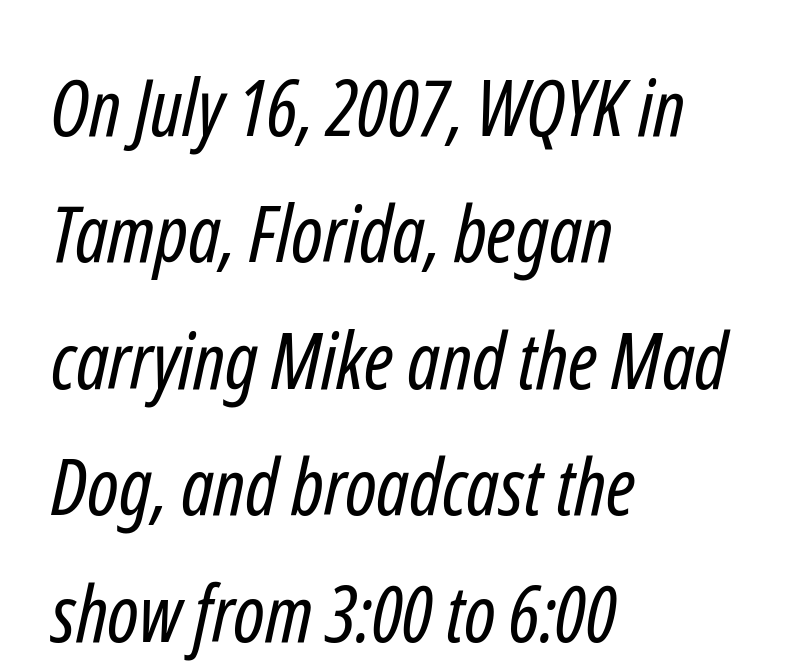
Note the varied advance widths — an 'i' is clearly narrower than an 'm'. Here the glyphs are tracked normally, forming tight word shapes. No feet cap the strokes, marking this as sans-serif type. Students, observe: this is what conventionally led text looks like. Heft: none added — not bold.
